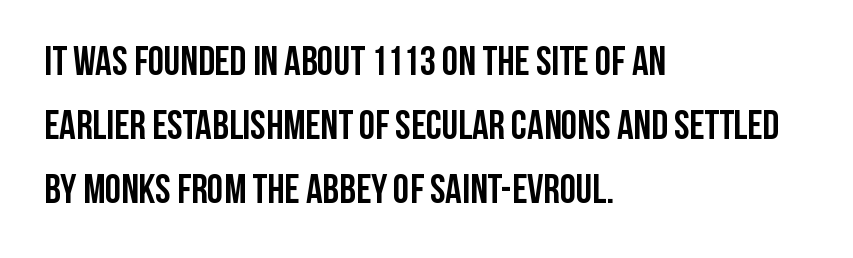
{"serif": "no", "italic": "no", "bold": "yes", "weight": "semibold", "width": "condensed", "stroke_contrast": "low", "x_height": "large", "monospaced": "no", "underline": "no", "align": "left", "line_spacing": "normal", "line_spacing_ratio": 1.56, "letter_spacing": "normal", "letter_spacing_em": 0.0, "glyph_px": 41}
